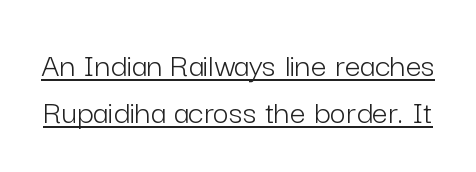
The image shows 35 px light sans-serif type, upright; set normal line spacing (1.34x), normal letter spacing, underlined; low stroke contrast and a medium x-height.
